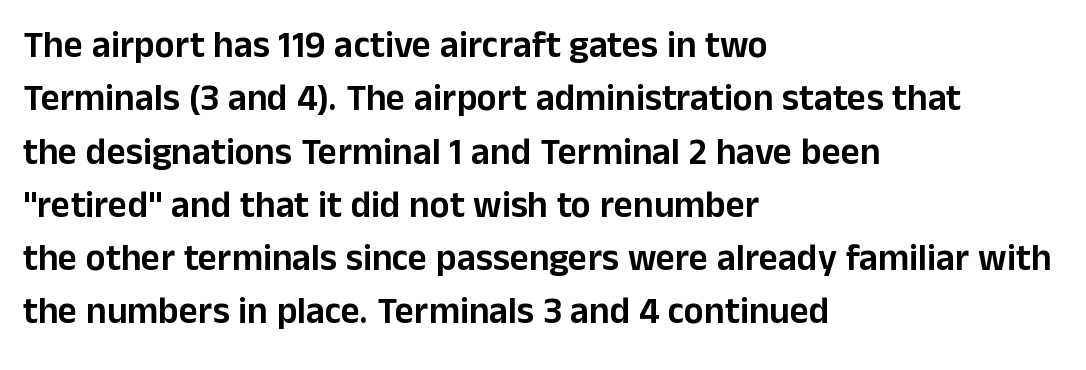
Q: Is the text italic (slanted)? A: No, it is upright.
Q: Is the typeface a serif or a sans-serif typeface? A: Sans-serif.
Q: Is the text underlined? A: No.
Q: How is the paragraph aligned? A: Left-aligned.
Q: Is the spacing between letters normal or unusually wide? A: Normal.
Q: Is the spacing between lines tight, normal or loose? A: Normal.
Q: Width (condensed, normal, or wide)? A: Normal.
Q: Stroke contrast? A: Low.
Q: x-height? A: Medium.
Q: Monospaced? A: No.
